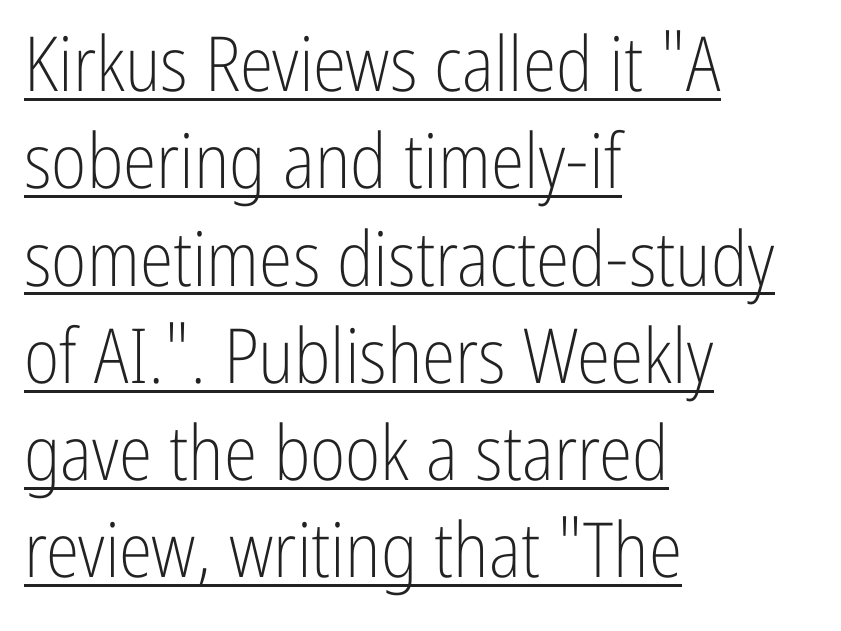
Q: Is the text bold? A: No.
Q: Is the text italic (slanted)? A: No, it is upright.
Q: Is the typeface a serif or a sans-serif typeface? A: Sans-serif.
Q: Is the text underlined? A: Yes.
Q: How is the paragraph aligned? A: Left-aligned.
Q: Is the spacing between letters normal or unusually wide? A: Normal.
Q: Is the spacing between lines tight, normal or loose? A: Normal.
Q: Width (condensed, normal, or wide)? A: Condensed.
Q: Stroke contrast? A: Low.
Q: x-height? A: Medium.
Q: Monospaced? A: No.
